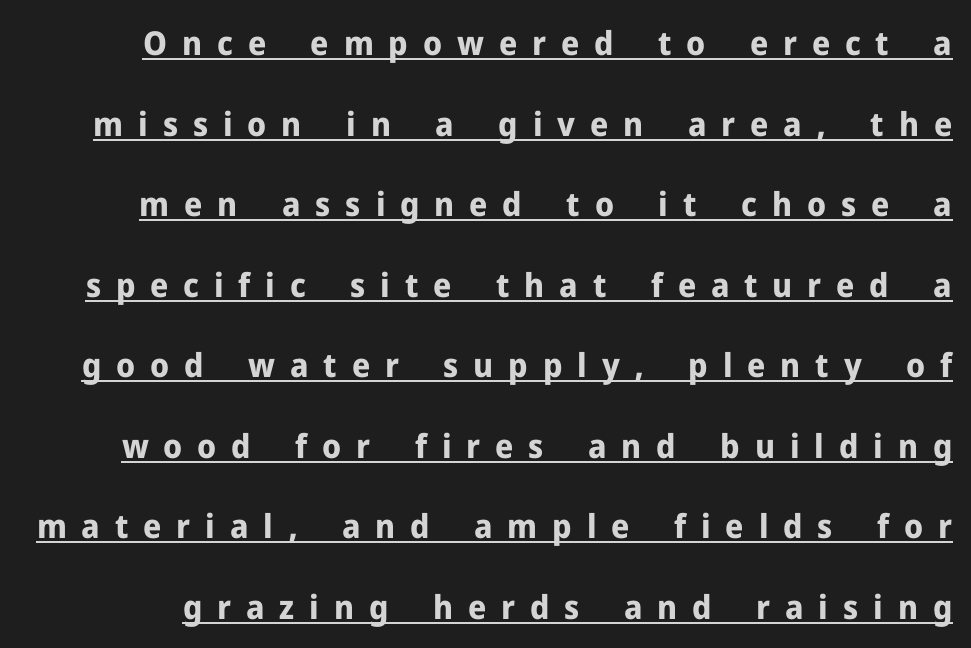
The image shows 33 px bold sans-serif type, upright; set loose line spacing (2.44x), unusually wide letter spacing (+0.45 em), underlined; low stroke contrast and a medium x-height.
